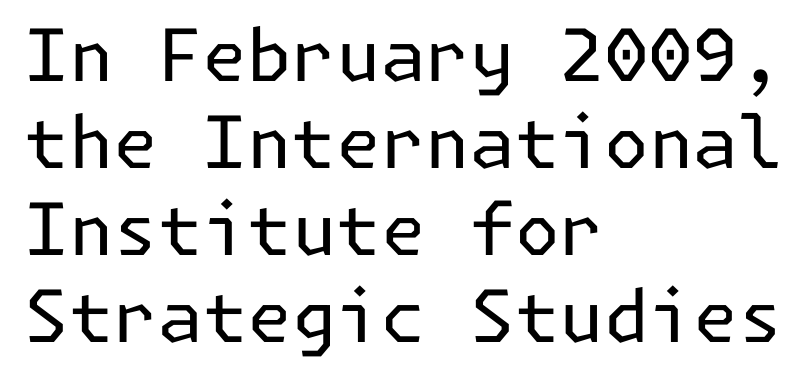
Underline: absent. In terms of letterform style, serifs are entirely absent. Spacing between characters is what you'd get straight out of the box. No heavy texture on the line: the type isn't bold. Horizontal alignment here is leftward, the default for most running prose. In terms of posture, this sample is upright.
